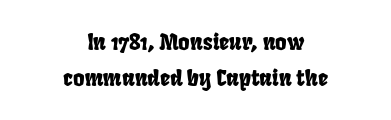
A typesetter would call this zero additional tracking. Underline: absent. Both edges are ragged and mirror each other, which tells us the setting is centered. Honestly, the row spacing looks completely unremarkable.
